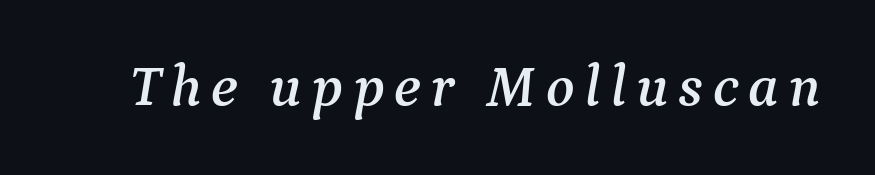
Note: serifs present on the glyphs. The glyphs look as if they've been sheared to an angle. Think of a printed novel: that variable character pitch is what you see here. The strip under each line holds only bare page.
